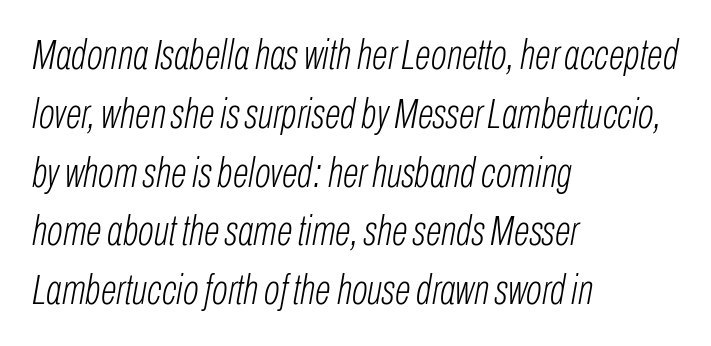
Normally led — the rows are evenly, conventionally spaced. If you drew a ruler down the left edge, every line would touch it. Think of a printed novel: that variable character pitch is what you see here. The type is set solid horizontally, with unmodified tracking. The lettering tilts uniformly, giving the passage an italic look. The letterforms sit at book weight or below.
